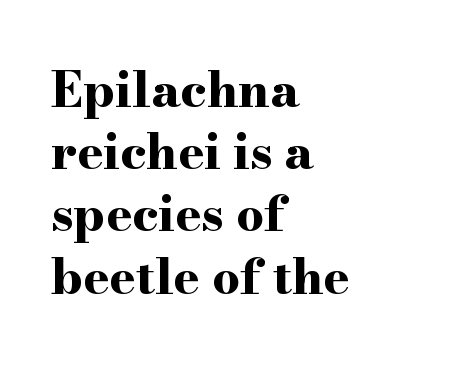
{"serif": "yes", "italic": "no", "bold": "yes", "weight": "bold", "width": "wide", "stroke_contrast": "high", "x_height": "small", "monospaced": "no", "underline": "no", "align": "left", "line_spacing": "normal", "line_spacing_ratio": 1.27, "letter_spacing": "normal", "letter_spacing_em": 0.0, "glyph_px": 49}
